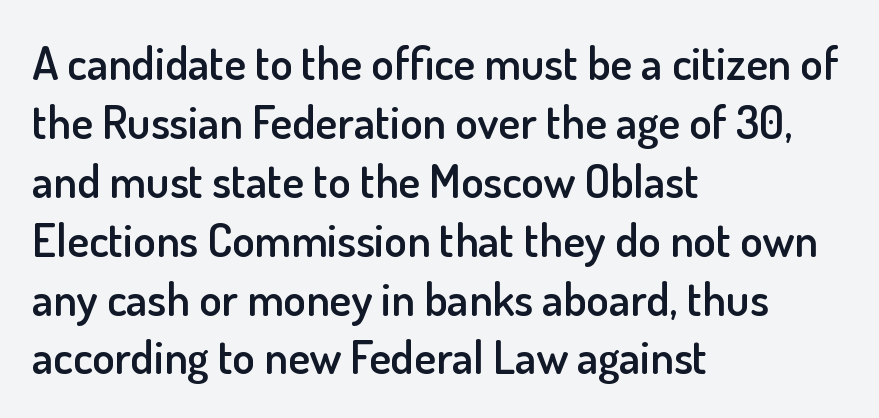
Tracking value appears to be zero — textbook default spacing. Strokes here are thickened, but only to semibold level. This is roman type, the default non-slanted kind. Each row of text sits above clean, open space.
